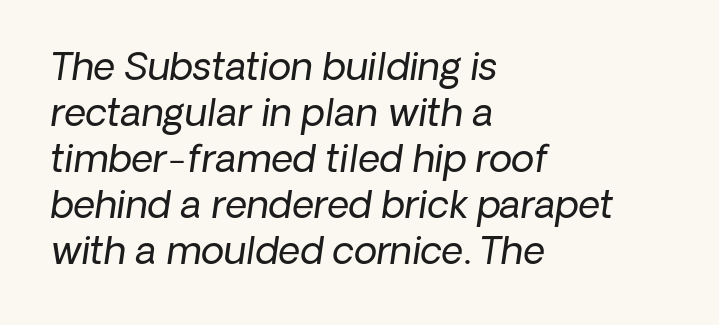
Characters follow at the spacing the type designer built in. Looking at the ascenders, they clearly lean. The compositor pushed each line to the left boundary. The baseline area is clear.
